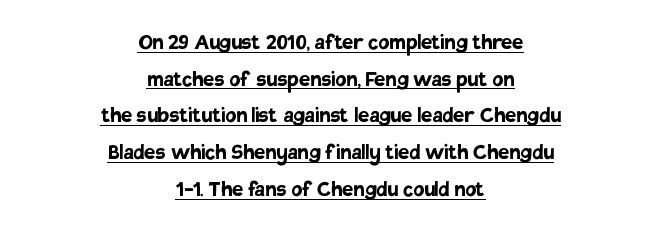
Q: Is the text bold? A: Yes.
Q: Is the text italic (slanted)? A: No, it is upright.
Q: Is the text underlined? A: Yes.
Q: How is the paragraph aligned? A: Centered.
Q: Is the spacing between letters normal or unusually wide? A: Normal.
Q: Is the spacing between lines tight, normal or loose? A: Normal.
